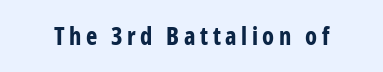
Q: Is the text bold? A: Yes.
Q: Is the text italic (slanted)? A: No, it is upright.
Q: Is the text underlined? A: No.
